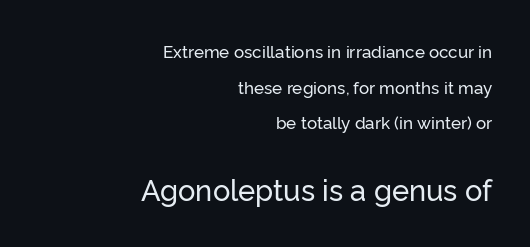
In terms of posture, this sample is upright. Character widths vary here, with narrow letters taking less room than wide ones. Loosely led — the rows are spread out. The rendering keeps characters at their native spacing. A sans-serif font was chosen for this passage. Type size steps up from the first block to the second.
